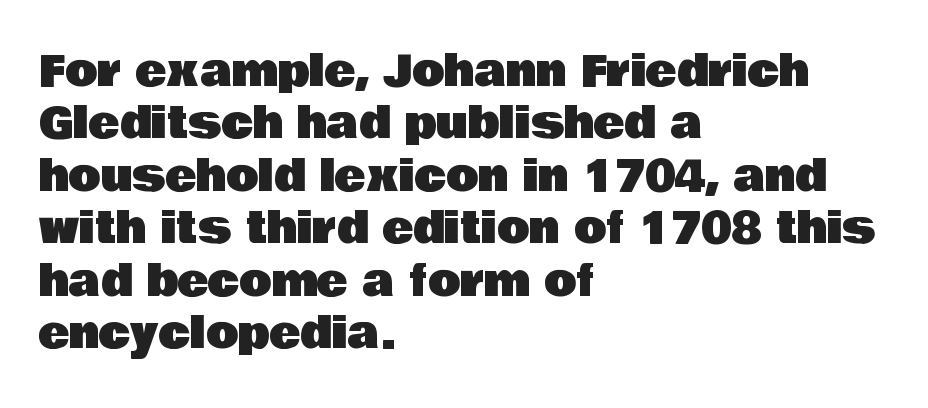
The image shows 42 px sans-serif type, upright; set left-aligned, normal line spacing (1.25x), normal letter spacing, not underlined; low stroke contrast and a large x-height.
